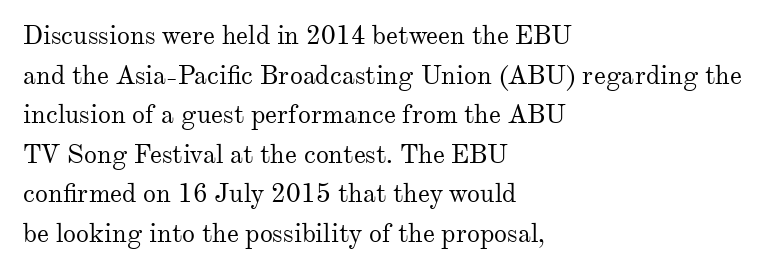
The image shows 26 px text type, upright; set left-aligned, normal line spacing (1.52x), normal letter spacing, not underlined.
